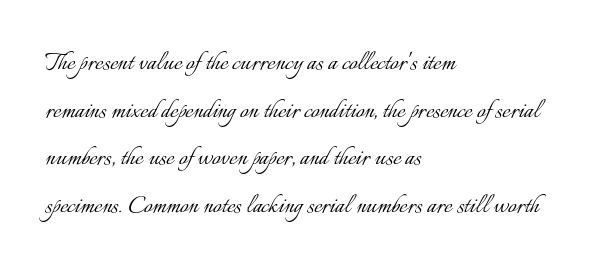
Q: Is the text bold? A: No.
Q: Is the text italic (slanted)? A: Yes.
Q: Is the text underlined? A: No.
Q: How is the paragraph aligned? A: Left-aligned.
Q: Is the spacing between letters normal or unusually wide? A: Normal.
Q: Is the spacing between lines tight, normal or loose? A: Normal.
Q: Width (condensed, normal, or wide)? A: Normal.
Q: Stroke contrast? A: Low.
Q: x-height? A: Small.
Q: Monospaced? A: No.
